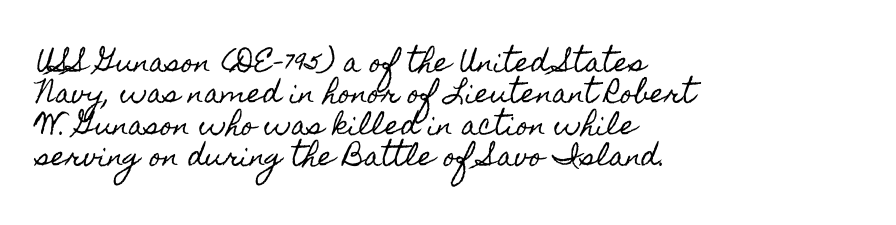
The image shows 26 px text type; set left-aligned, line spacing 1.21x, normal letter spacing, not underlined.
